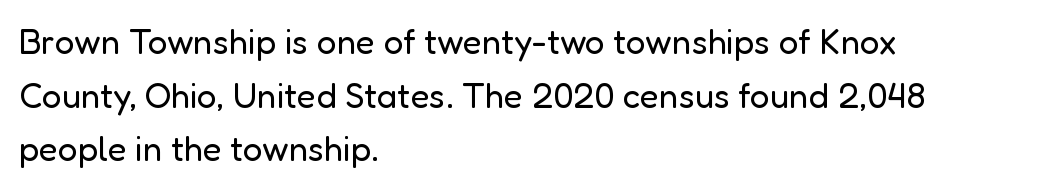
No chunkiness to these letters — they're not bold. The space beneath each line is pristine and unruled. Horizontally, the lines are justified to the leading edge only. The letters sit at their default tracking, neither squeezed nor spread.
